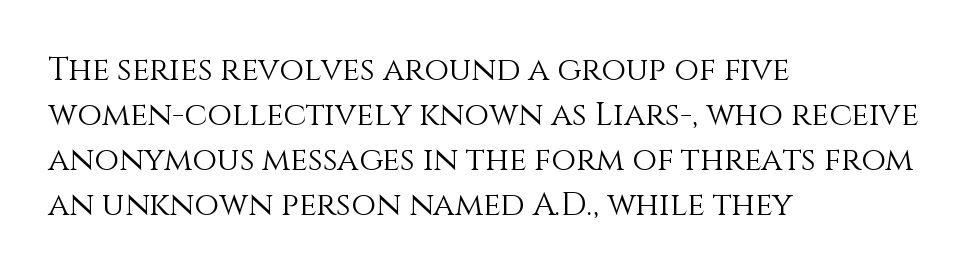
Quick note: interline space is typical. Has an underline been added? It has not. These lines are rendered in a variable-pitch font. Heft: none added — not bold. Between one letter and the next there's only the usual sliver of space.
